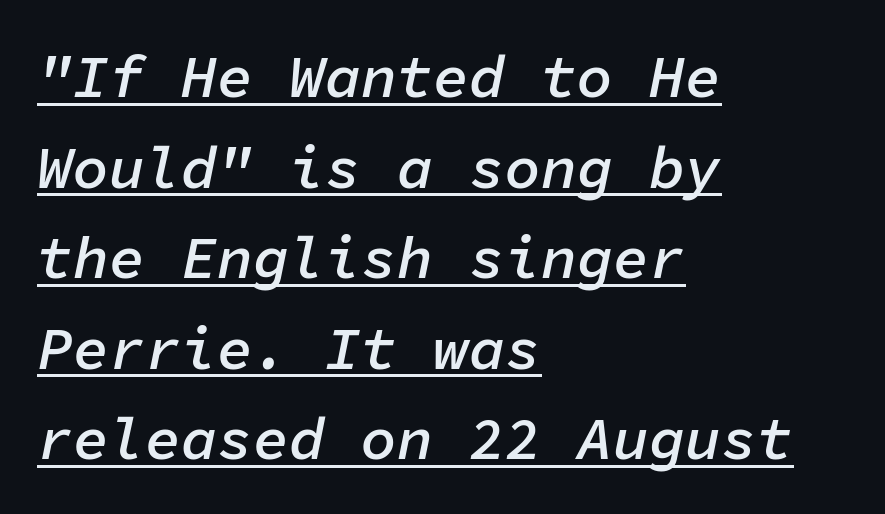
Q: Is the text bold? A: Semi-bold.
Q: Is the text italic (slanted)? A: Yes, it leans right by about 11 degrees.
Q: Is the text underlined? A: Yes.
Q: How is the paragraph aligned? A: Left-aligned.
Q: Is the spacing between letters normal or unusually wide? A: Normal.
Q: Is the spacing between lines tight, normal or loose? A: Normal.
Q: Width (condensed, normal, or wide)? A: Normal.
Q: Stroke contrast? A: Low.
Q: x-height? A: Medium.
Q: Monospaced? A: Yes.
